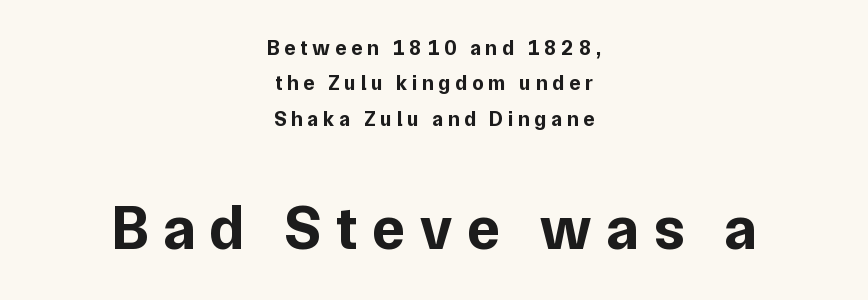
{"serif": "no", "italic": "no", "bold": "yes", "weight": "bold", "width": "normal", "stroke_contrast": "low", "x_height": "medium", "monospaced": "no", "underline": "no", "align": "center", "line_spacing": "normal", "line_spacing_ratio": 1.69, "letter_spacing": "wide", "letter_spacing_em": 0.22, "larger_block": "second", "size_ratio": 2.95, "glyph_px": 62}
